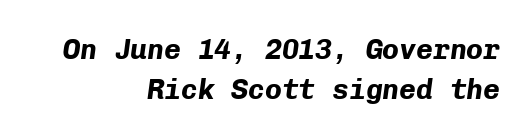
The image shows 28 px bold type, italic (leaning right), monospaced; set right-aligned, normal line spacing (1.42x), normal letter spacing, not underlined; low stroke contrast and a medium x-height.
